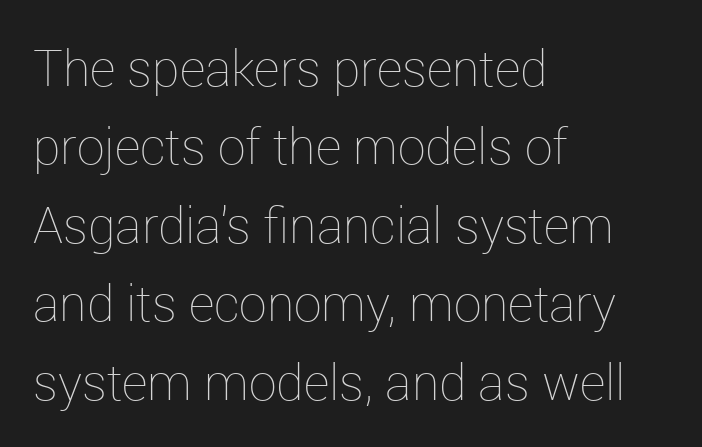
The image shows 50 px thin type, upright; set left-aligned, normal line spacing (1.57x), normal letter spacing, not underlined; low stroke contrast and a medium x-height.
